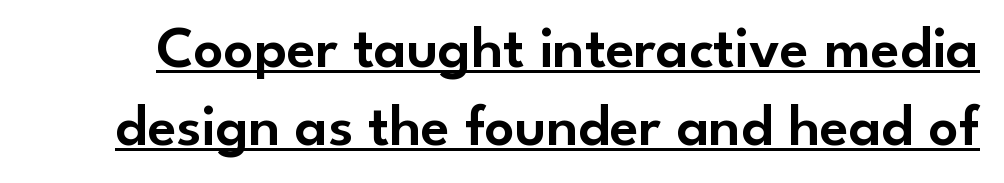
The image shows 59 px sans-serif type, upright; set normal line spacing (1.32x), normal letter spacing, underlined; low stroke contrast and a small x-height.
